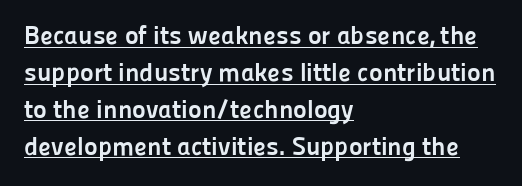
This sample uses plain, unmodified letter spacing. The words here are underlined. Compared with a centered layout, this one pins lines to the left instead. Strokes here are thick enough to call this a true bold. Does the lettering tilt? It doesn't — this is upright.
